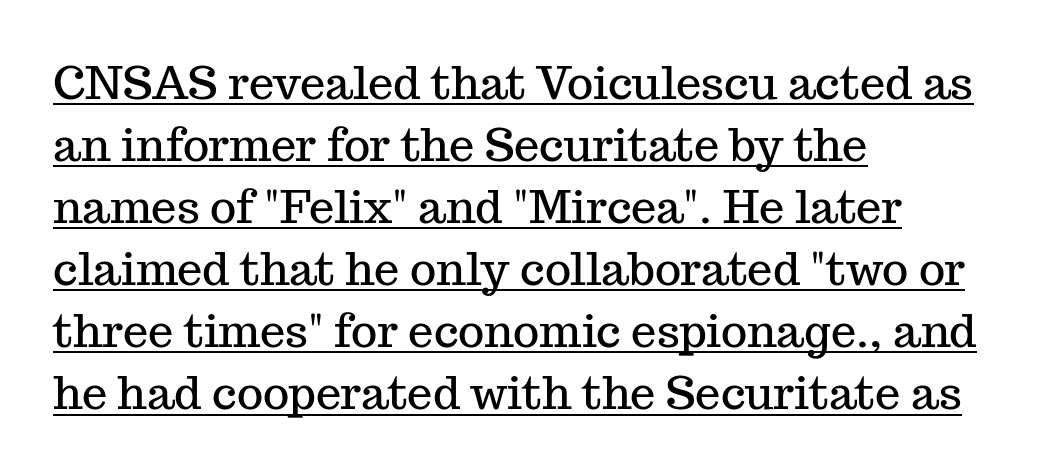
Q: Is the text italic (slanted)? A: No, it is upright.
Q: Is the typeface a serif or a sans-serif typeface? A: Serif.
Q: Is the text underlined? A: Yes.
Q: How is the paragraph aligned? A: Left-aligned.
Q: Is the spacing between letters normal or unusually wide? A: Normal.
Q: Is the spacing between lines tight, normal or loose? A: Normal.
Q: Width (condensed, normal, or wide)? A: Normal.
Q: Stroke contrast? A: Medium.
Q: x-height? A: Medium.
Q: Monospaced? A: No.
